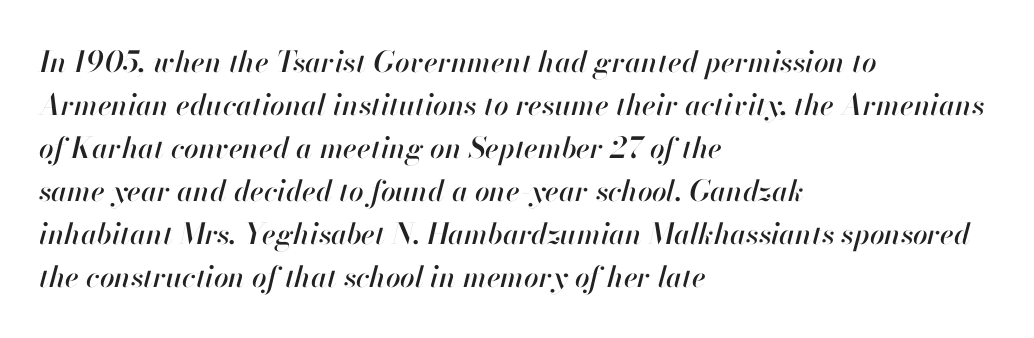
Q: Is the text italic (slanted)? A: Yes, it leans right by about 13 degrees.
Q: Is the text underlined? A: No.
Q: How is the paragraph aligned? A: Left-aligned.
Q: Is the spacing between letters normal or unusually wide? A: Normal.
Q: Is the spacing between lines tight, normal or loose? A: Normal.
Q: Width (condensed, normal, or wide)? A: Normal.
Q: Stroke contrast? A: High.
Q: x-height? A: Small.
Q: Monospaced? A: No.
